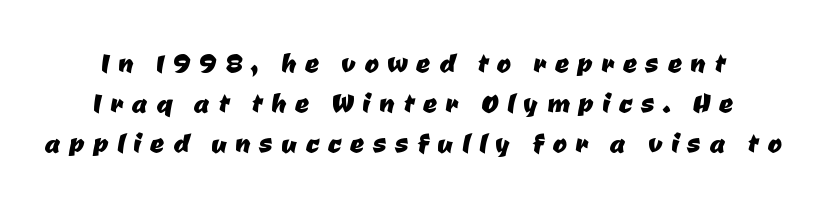
This sample has the flowing, uneven cadence of proportional lettering. No feet cap the strokes, marking this as sans-serif type. What stands out about the letter spacing? Its width — letters are far apart. No word sits above an underline.
